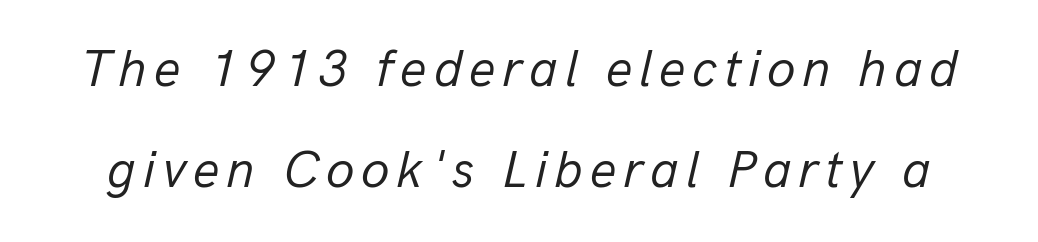
{"italic": "yes", "lean": "right", "slant_degrees": 13, "bold": "no", "weight": "regular", "width": "normal", "stroke_contrast": "low", "x_height": "medium", "monospaced": "no", "underline": "no", "line_spacing": "loose", "line_spacing_ratio": 1.94, "glyph_px": 52}
